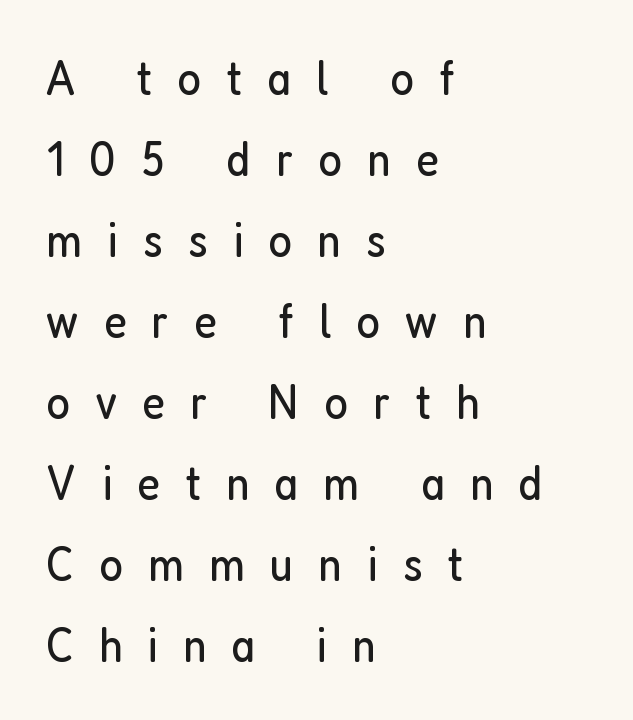
In terms of leading, this rendering sits right in the middle. Does the lettering tilt? It doesn't — this is upright. Is this a fixed-width face? No — the glyphs have proportional, varying widths. No chunkiness to these letters — they're not bold.
